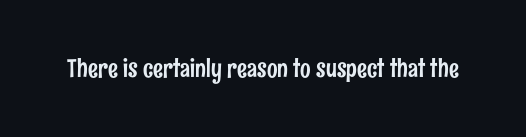
If you drew a line through each stem, it would be perfectly vertical. Characters follow at the spacing the type designer built in. The words here are not underlined.
